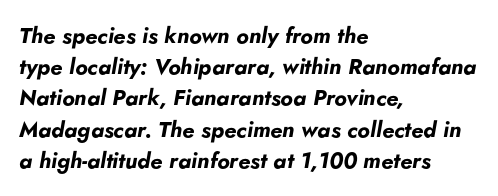
Only glyphs here, with clear space below each row. The letterforms sit shoulder to shoulder at normal distance. Regular leading. Rendered with sloped, italic letterforms. The rendering uses a bold face; every stroke is thick and dark.
